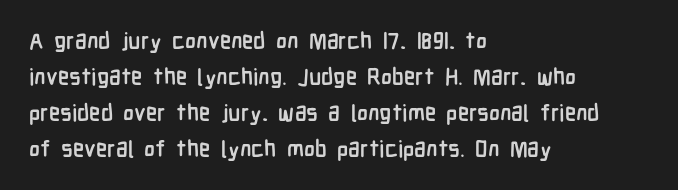
The line-height multiplier appears to be the usual default. Plain, unruled lines of type. The type is set solid horizontally, with unmodified tracking. Horizontal alignment here is leftward, the default for most running prose. Does the weight exceed regular? Yes, all the way to bold.
